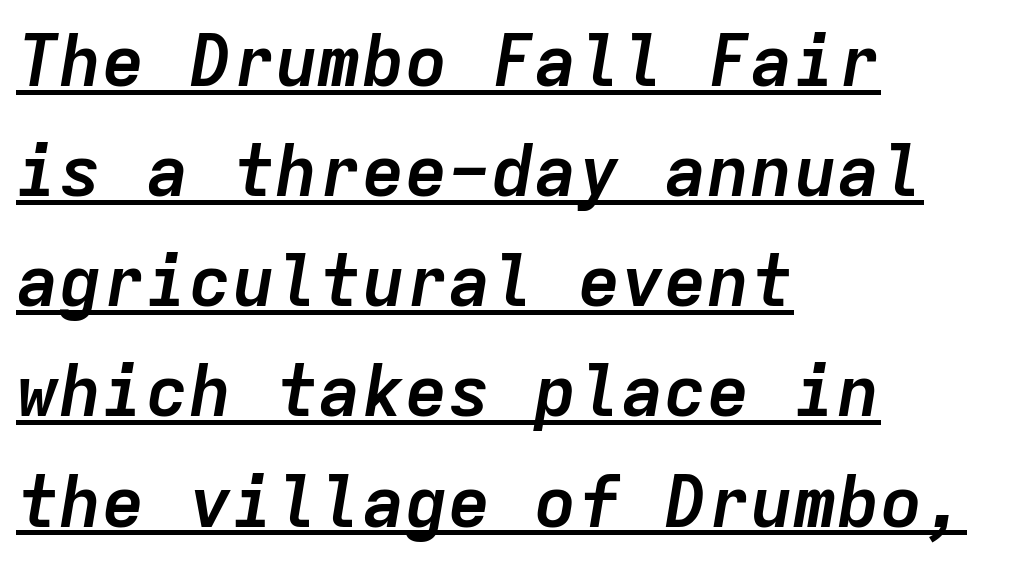
The image shows 72 px semibold type, italic (leaning right), monospaced; set left-aligned, normal line spacing (1.53x), normal letter spacing, underlined; low stroke contrast and a medium x-height.
